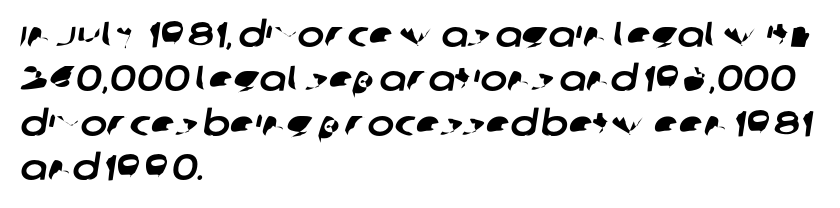
The string is rendered with underlining switched off. Proportional: the letters do not fall into vertical columns. Examine the stroke ends and you'll find no serifs. Does extra space separate the letters? No, they use regular spacing.
